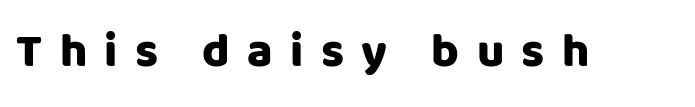
Q: Is the text italic (slanted)? A: No, it is upright.
Q: Is the typeface a serif or a sans-serif typeface? A: Sans-serif.
Q: Is the text underlined? A: No.
Q: Is the spacing between letters normal or unusually wide? A: Unusually wide.
Q: Width (condensed, normal, or wide)? A: Normal.
Q: Stroke contrast? A: Low.
Q: x-height? A: Large.
Q: Monospaced? A: No.
